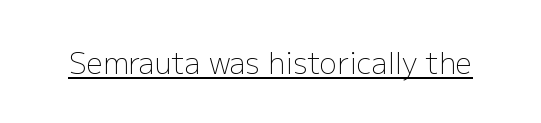
Q: Is the text bold? A: No.
Q: Is the text italic (slanted)? A: No, it is upright.
Q: Is the typeface a serif or a sans-serif typeface? A: Sans-serif.
Q: Is the text underlined? A: Yes.
Q: Is the spacing between letters normal or unusually wide? A: Normal.
Q: Width (condensed, normal, or wide)? A: Normal.
Q: Stroke contrast? A: Low.
Q: x-height? A: Medium.
Q: Monospaced? A: No.
